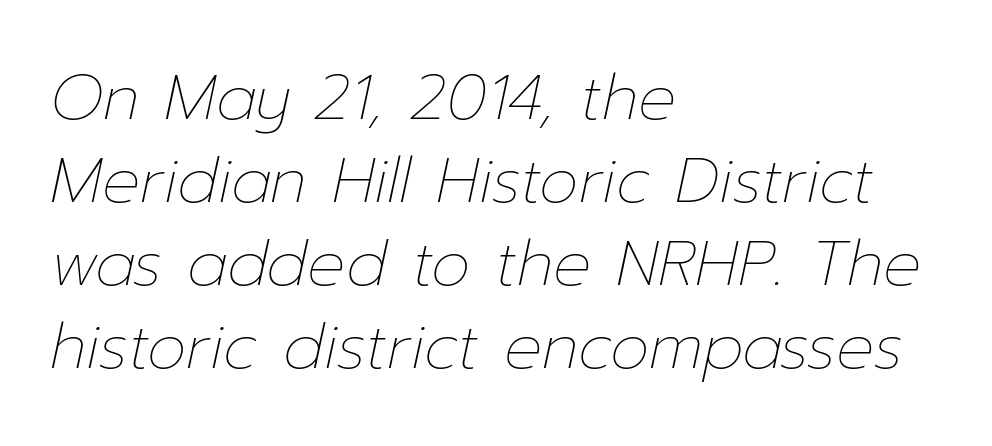
Vertical spacing — default. Line starts are locked; line ends wander. The zone under the glyphs is completely vacant. These lines were composed using italics. Do the characters align in a grid? No, the font is proportional.
